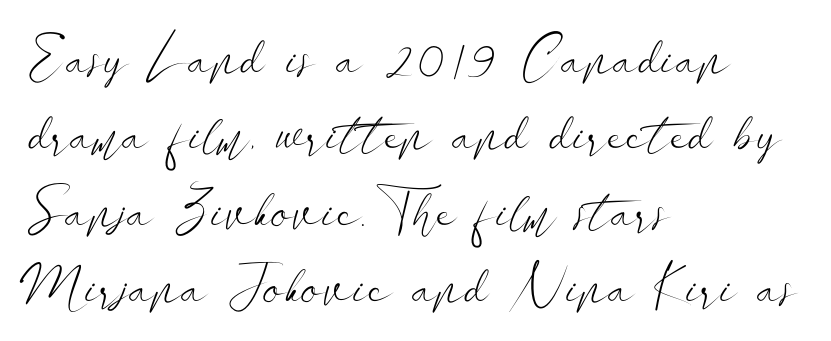
{"serif": "no", "bold": "no", "weight": "light", "width": "wide", "stroke_contrast": "low", "x_height": "small", "monospaced": "no", "underline": "no", "align": "left", "line_spacing": "normal", "line_spacing_ratio": 1.39, "letter_spacing": "normal", "letter_spacing_em": 0.0, "glyph_px": 55}
